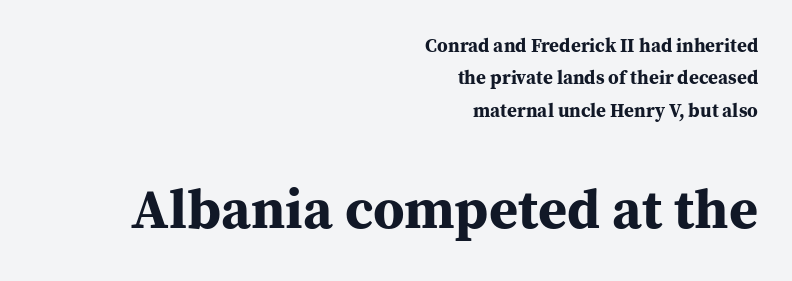
The image shows 56 px bold serif type, upright; set right-aligned, normal line spacing (1.7x), normal letter spacing, not underlined; the second (bottom) block is 2.95x larger; medium stroke contrast and a medium x-height.
